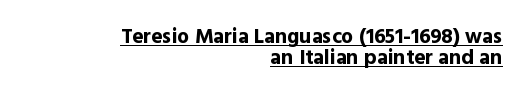
Q: Is the text bold? A: Yes.
Q: Is the text italic (slanted)? A: No, it is upright.
Q: Is the text underlined? A: Yes.
Q: How is the paragraph aligned? A: Right-aligned.
Q: Is the spacing between letters normal or unusually wide? A: Normal.
Q: Is the spacing between lines tight, normal or loose? A: Tight.
